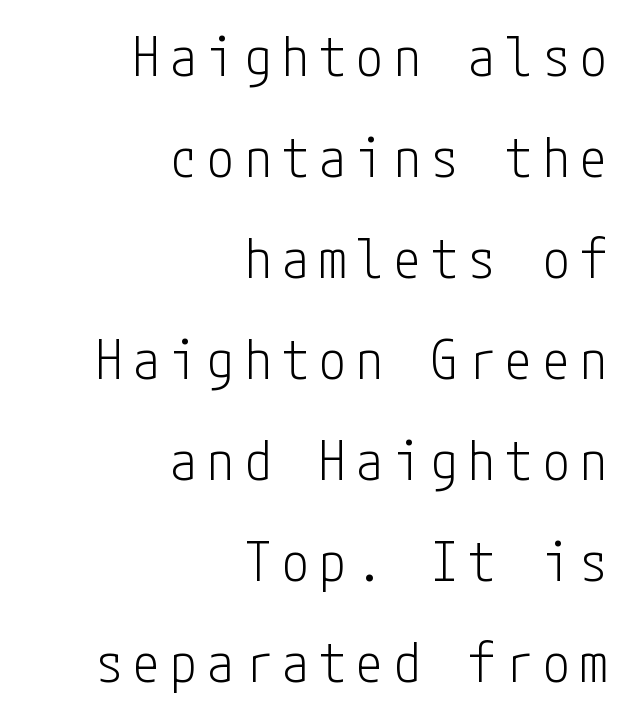
All the whitespace from short lines collects on the left. The space beneath each line is pristine and unruled. Typographically, this falls in the sans-serif category. Vertical stems look standard width or narrower in stroke. Unlike italic type, these characters show no tilt at all.
